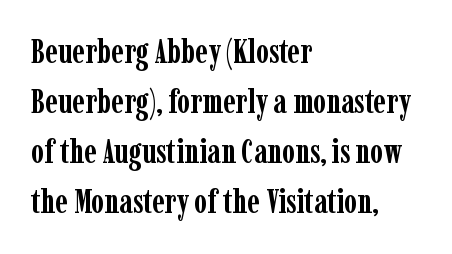
The words here are not underlined. Evenly set lines give the paragraph a standard silhouette. Quick note: not italic, upright. The passage shown is typed in a proportional face where columns would drift.
